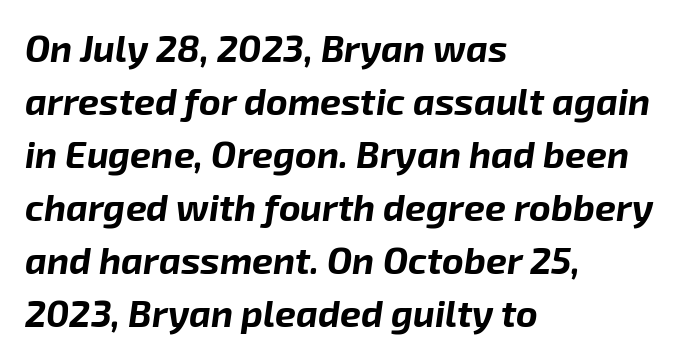
The image shows 37 px bold type, italic (leaning right); set left-aligned, normal line spacing (1.43x), normal letter spacing, not underlined; low stroke contrast and a medium x-height.
